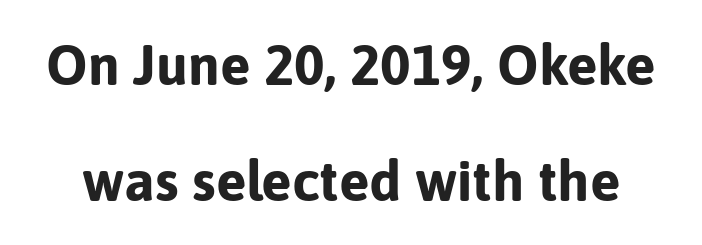
Q: Is the text bold? A: Yes.
Q: Is the text italic (slanted)? A: No, it is upright.
Q: Is the typeface a serif or a sans-serif typeface? A: Sans-serif.
Q: Is the text underlined? A: No.
Q: Is the spacing between letters normal or unusually wide? A: Normal.
Q: Is the spacing between lines tight, normal or loose? A: Loose.
Q: Width (condensed, normal, or wide)? A: Normal.
Q: Stroke contrast? A: Low.
Q: x-height? A: Medium.
Q: Monospaced? A: No.
